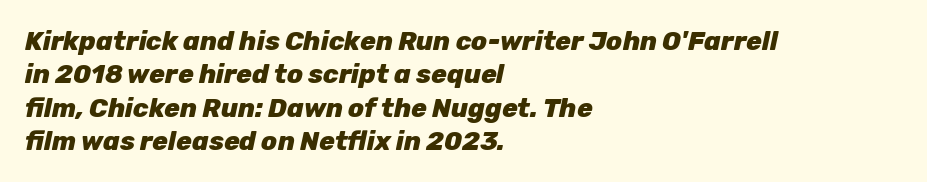
{"italic": "yes", "lean": "right", "slant_degrees": 12, "bold": "yes", "underline": "no", "align": "left", "line_spacing": "normal", "line_spacing_ratio": 1.28, "letter_spacing": "normal", "letter_spacing_em": 0.0, "glyph_px": 26}
